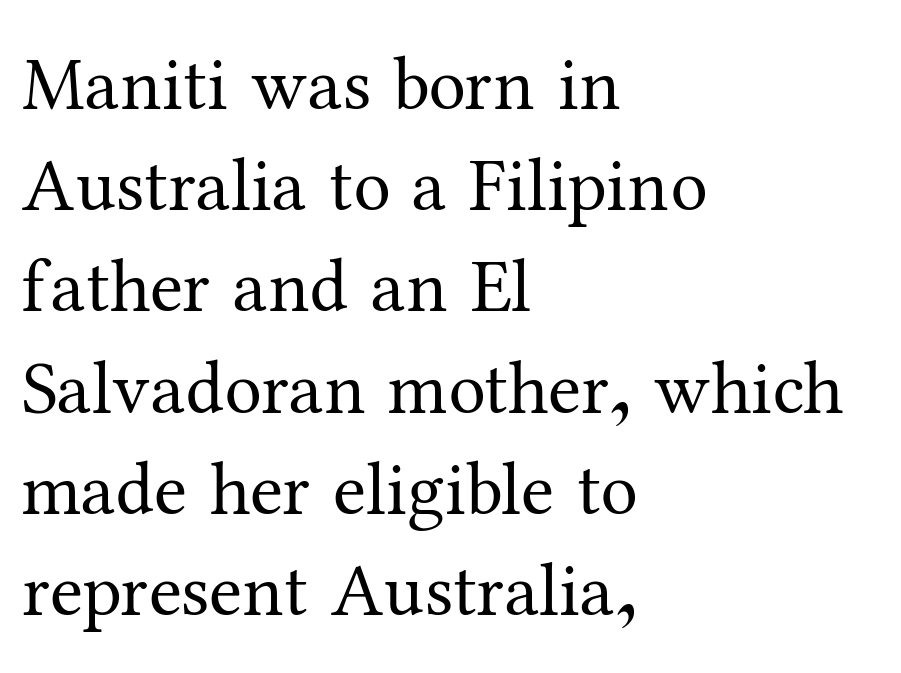
The image shows 75 px regular-weight serif type, upright; set left-aligned, normal line spacing (1.35x), normal letter spacing, not underlined; medium stroke contrast and a medium x-height.
